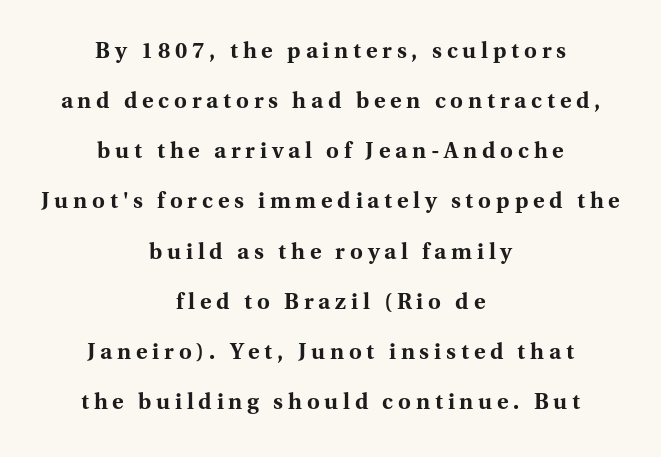
Q: Is the text bold? A: Yes.
Q: Is the text italic (slanted)? A: No, it is upright.
Q: Is the text underlined? A: No.
Q: How is the paragraph aligned? A: Centered.
Q: Is the spacing between letters normal or unusually wide? A: Unusually wide.
Q: Is the spacing between lines tight, normal or loose? A: Loose.
